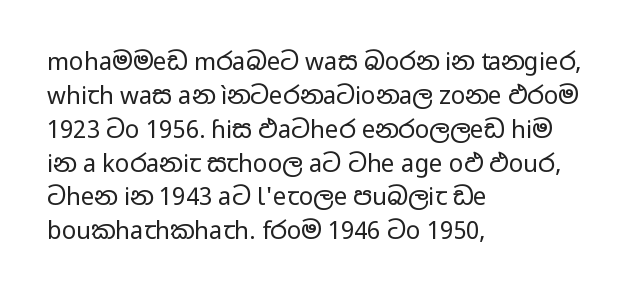
{"italic": "no", "bold": "no", "underline": "no", "align": "left", "line_spacing": "normal", "line_spacing_ratio": 1.41, "letter_spacing": "normal", "letter_spacing_em": 0.0, "glyph_px": 24}
